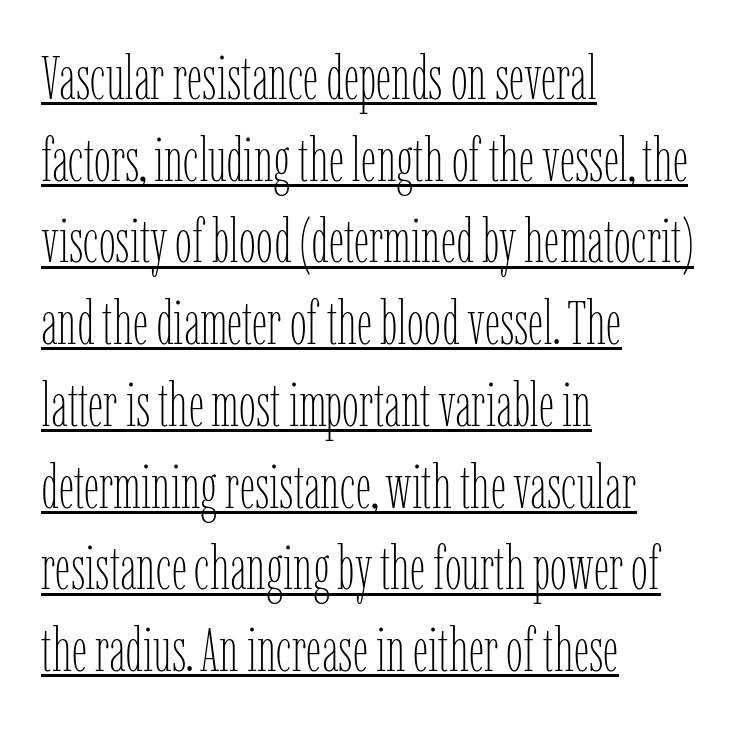
Q: Is the text bold? A: No.
Q: Is the text italic (slanted)? A: No, it is upright.
Q: Is the text underlined? A: Yes.
Q: How is the paragraph aligned? A: Left-aligned.
Q: Is the spacing between letters normal or unusually wide? A: Normal.
Q: Is the spacing between lines tight, normal or loose? A: Normal.
Q: Width (condensed, normal, or wide)? A: Condensed.
Q: Stroke contrast? A: Low.
Q: x-height? A: Medium.
Q: Monospaced? A: No.
